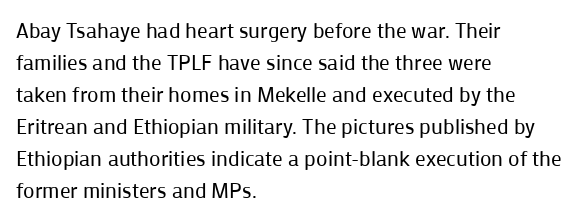
Q: Is the text bold? A: No.
Q: Is the text italic (slanted)? A: No, it is upright.
Q: Is the text underlined? A: No.
Q: How is the paragraph aligned? A: Left-aligned.
Q: Is the spacing between letters normal or unusually wide? A: Normal.
Q: Is the spacing between lines tight, normal or loose? A: Normal.
